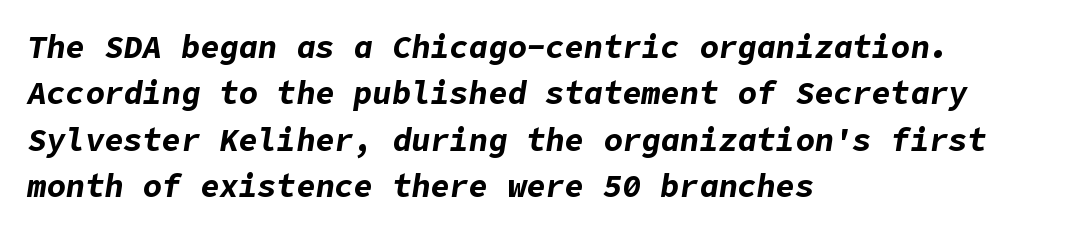
Descender tails drop into unmarked territory. Style check: oblique. All the whitespace from short lines collects on the right. Set as a true bold cut, around the 700 mark.
